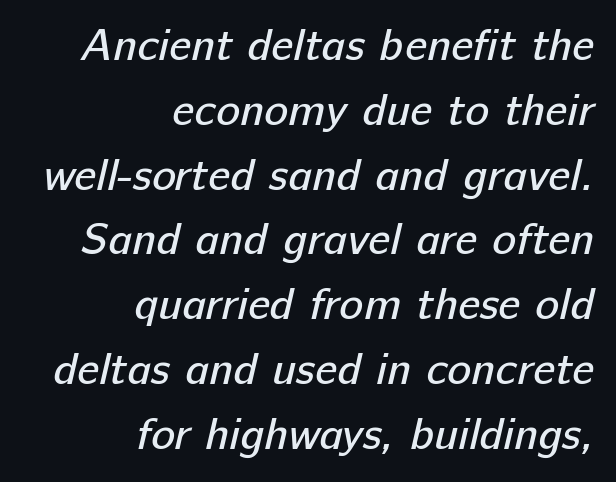
Unlike a traditional serif, this face leaves its strokes unadorned. Beneath every word, the page is bare. The strokes carry an ordinary text weight at most. Vertically, the passage feels balanced, rows spaced as you'd expect.
